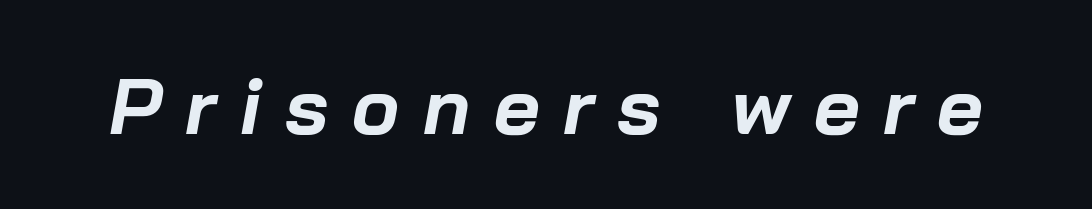
Q: Is the text bold? A: Yes.
Q: Is the text italic (slanted)? A: Yes, it leans right by about 10 degrees.
Q: Is the text underlined? A: No.
Q: Is the spacing between letters normal or unusually wide? A: Unusually wide.
Q: Width (condensed, normal, or wide)? A: Normal.
Q: Stroke contrast? A: Low.
Q: x-height? A: Medium.
Q: Monospaced? A: No.
